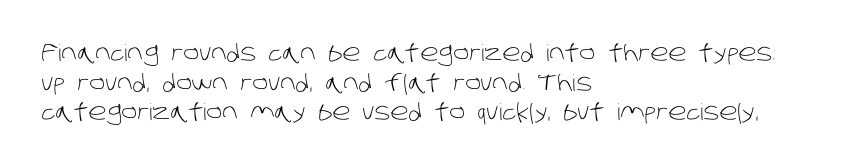
{"bold": "no", "underline": "no", "align": "left", "line_spacing": "normal", "line_spacing_ratio": 1.29, "letter_spacing": "normal", "letter_spacing_em": 0.0, "glyph_px": 23}
